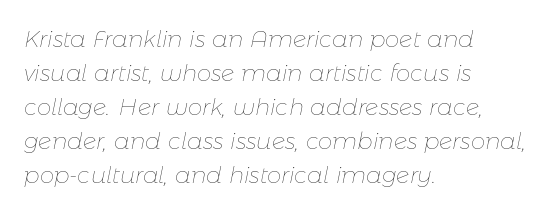
Words appear dense and cohesive because spacing is normal. Underline: absent. The font is comparable to plain body text, perhaps lighter. One-word summary of the alignment: left.
